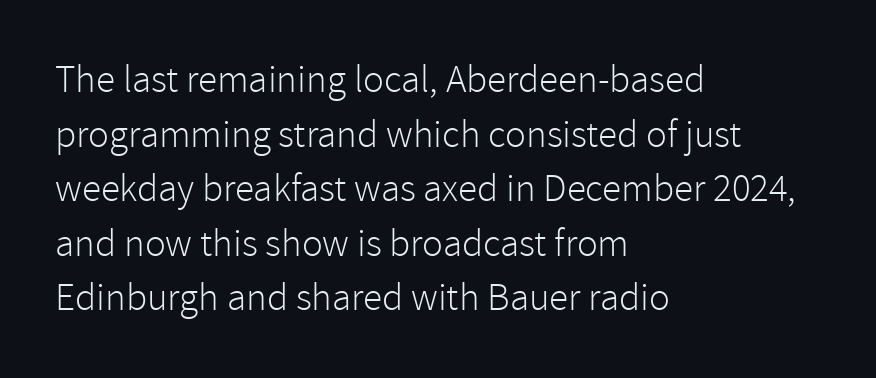
The line texture is even and compact thanks to regular tracking. Quick note: underline off. Does the type have serifs? No, each stem ends abruptly. Varying glyph widths throughout — classic text-font behaviour. The letters stand straight up with perfectly vertical stems.
